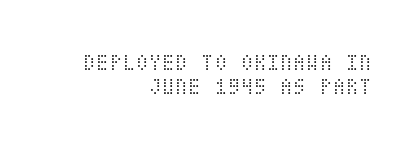
Q: Is the text bold? A: No.
Q: Is the text italic (slanted)? A: No, it is upright.
Q: Is the text underlined? A: No.
Q: How is the paragraph aligned? A: Right-aligned.
Q: Is the spacing between letters normal or unusually wide? A: Normal.
Q: Is the spacing between lines tight, normal or loose? A: Tight.
